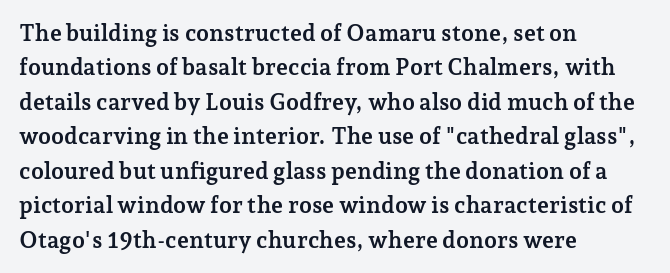
Q: Is the text bold? A: Yes.
Q: Is the text italic (slanted)? A: No, it is upright.
Q: Is the text underlined? A: No.
Q: How is the paragraph aligned? A: Left-aligned.
Q: Is the spacing between letters normal or unusually wide? A: Normal.
Q: Is the spacing between lines tight, normal or loose? A: Normal.
